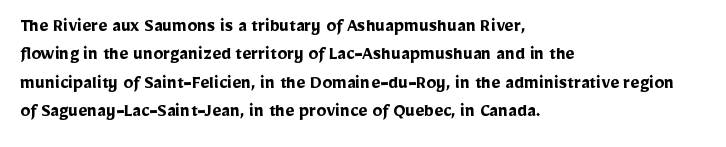
{"italic": "no", "bold": "yes", "underline": "no", "align": "left", "line_spacing": "normal", "line_spacing_ratio": 1.42, "letter_spacing": "normal", "letter_spacing_em": 0.0, "glyph_px": 20}
